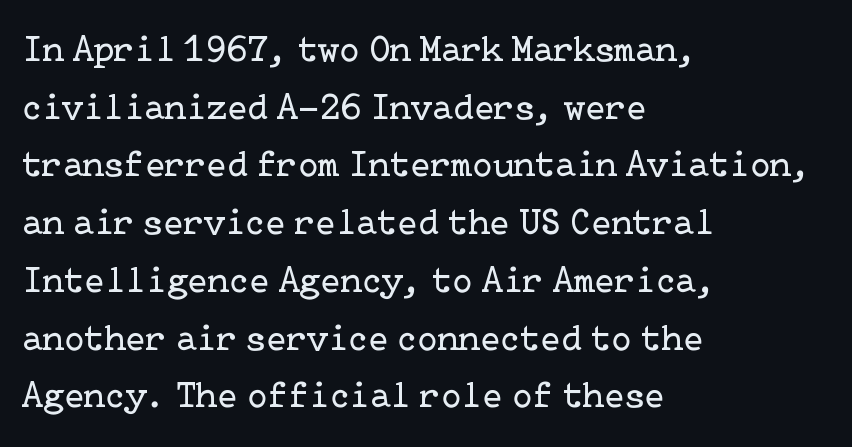
{"serif": "yes", "italic": "no", "bold": "no", "weight": "regular", "width": "normal", "stroke_contrast": "low", "x_height": "medium", "underline": "no", "align": "left", "line_spacing": "normal", "line_spacing_ratio": 1.56, "letter_spacing": "normal", "letter_spacing_em": 0.0, "glyph_px": 37}
